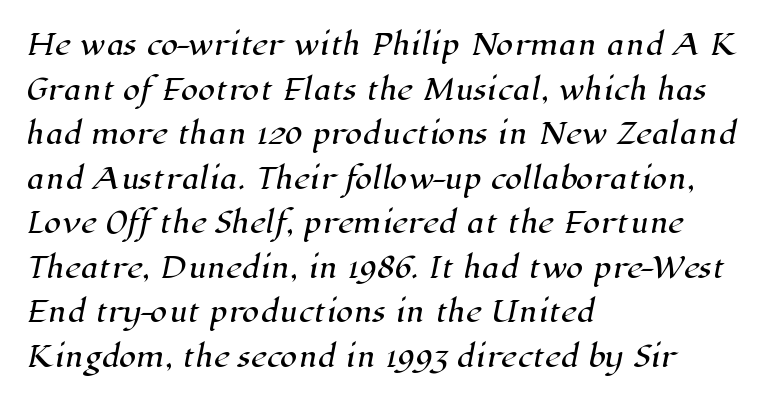
{"serif": "yes", "width": "normal", "stroke_contrast": "high", "x_height": "medium", "monospaced": "no", "underline": "no", "align": "left", "line_spacing": "normal", "line_spacing_ratio": 1.59, "letter_spacing": "normal", "letter_spacing_em": 0.0, "glyph_px": 28}
